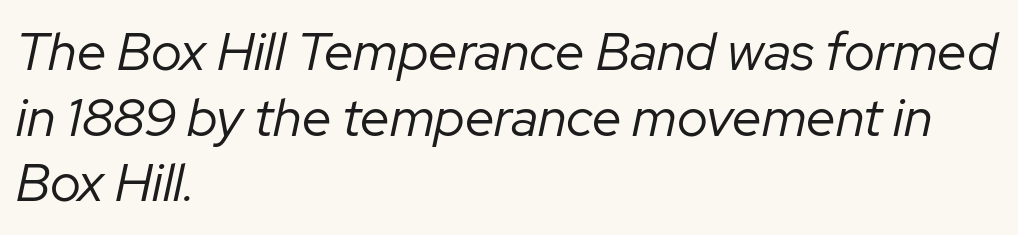
{"italic": "yes", "lean": "right", "slant_degrees": 12, "bold": "no", "weight": "regular", "width": "normal", "stroke_contrast": "low", "x_height": "medium", "monospaced": "no", "underline": "no", "align": "left", "line_spacing_ratio": 1.24, "letter_spacing": "normal", "letter_spacing_em": 0.0, "glyph_px": 53}
